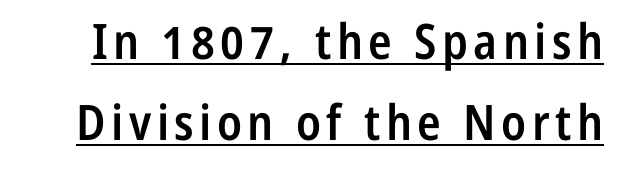
Q: Is the text bold? A: Semi-bold.
Q: Is the text italic (slanted)? A: No, it is upright.
Q: Is the typeface a serif or a sans-serif typeface? A: Sans-serif.
Q: Is the text underlined? A: Yes.
Q: Is the spacing between lines tight, normal or loose? A: Normal.
Q: Width (condensed, normal, or wide)? A: Condensed.
Q: Stroke contrast? A: Low.
Q: x-height? A: Medium.
Q: Monospaced? A: No.
